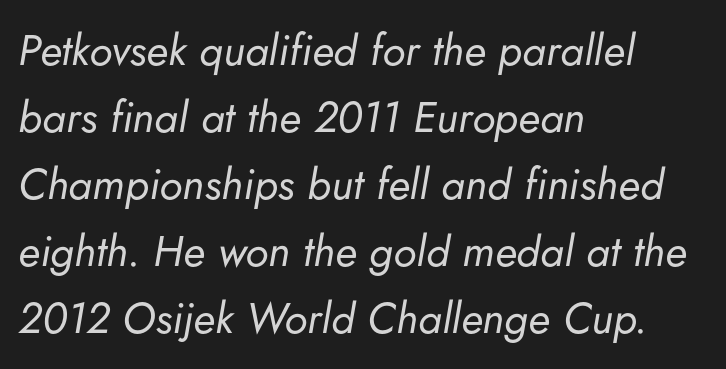
The image shows 43 px regular-weight type, italic (leaning right); set left-aligned, normal line spacing (1.56x), normal letter spacing, not underlined; low stroke contrast and a small x-height.
